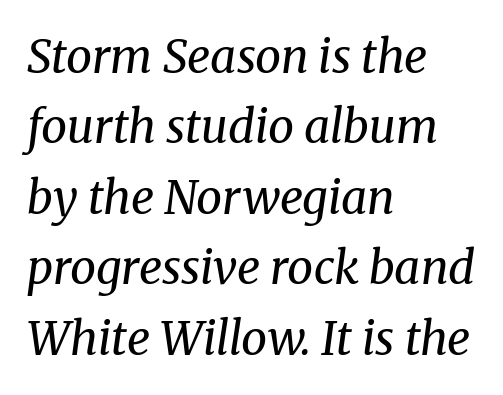
The image shows 46 px regular-weight serif type, italic (leaning right); set left-aligned, normal line spacing (1.53x), normal letter spacing, not underlined; medium stroke contrast and a medium x-height.
